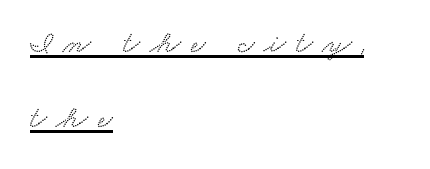
The image shows 32 px wide serif type; set left-aligned, loose line spacing (2.35x), unusually wide letter spacing (+0.31 em), underlined; low stroke contrast and a small x-height.
